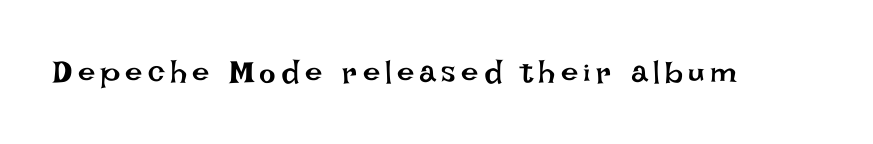
Type without underlining. Is the stroke heavy? The answer is a plain regular-or-lighter. Looks like regular typesetting: each glyph gets only the width it needs. Quick note: not italic, upright.
